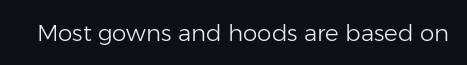
{"italic": "no", "bold": "no", "underline": "no", "letter_spacing": "normal", "letter_spacing_em": 0.0, "glyph_px": 23}
